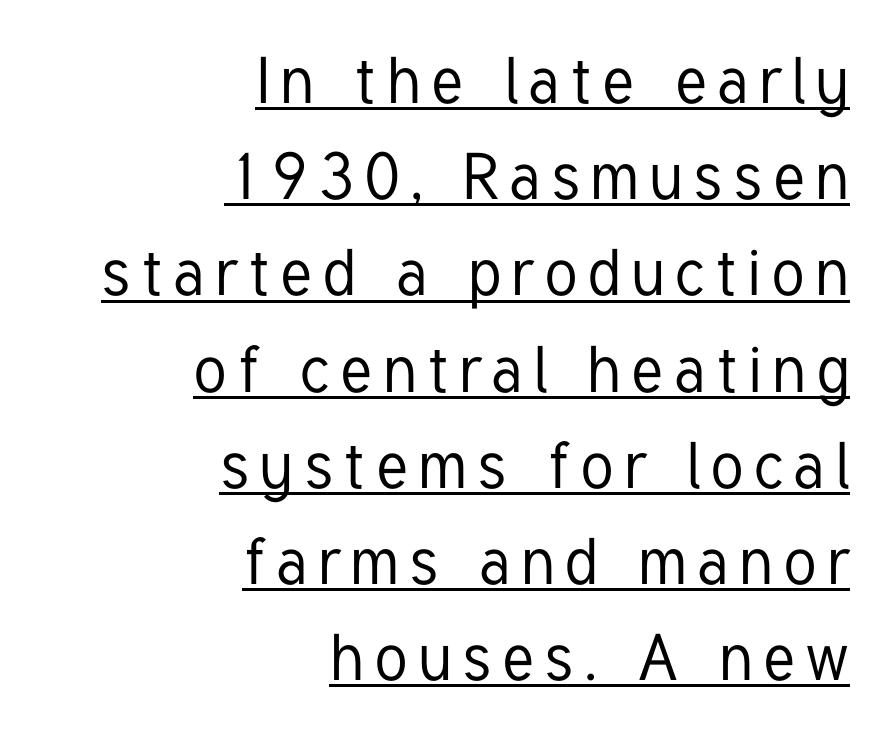
Every word sits above its own underline. Notice how the passage keeps a crisp vertical edge on the right only. The font family rendered here belongs to the sans-serif group. When letters stand straight like this, we call the style roman or upright.
